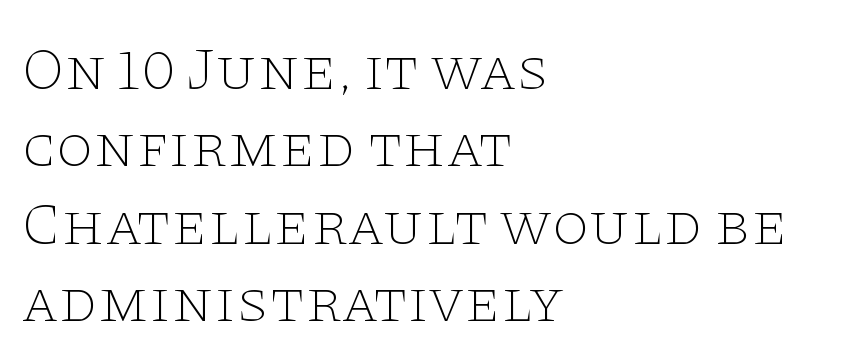
{"serif": "yes", "italic": "no", "bold": "no", "weight": "thin", "width": "wide", "stroke_contrast": "low", "x_height": "large", "monospaced": "no", "underline": "no", "align": "left", "line_spacing": "normal", "line_spacing_ratio": 1.27, "letter_spacing": "normal", "letter_spacing_em": 0.0, "glyph_px": 61}
